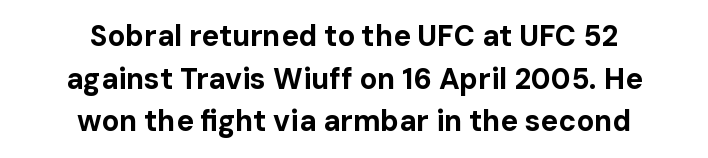
{"serif": "no", "italic": "no", "bold": "yes", "weight": "bold", "width": "normal", "stroke_contrast": "low", "x_height": "medium", "monospaced": "no", "underline": "no", "align": "center", "line_spacing": "normal", "line_spacing_ratio": 1.47, "letter_spacing": "normal", "letter_spacing_em": 0.0, "glyph_px": 29}
